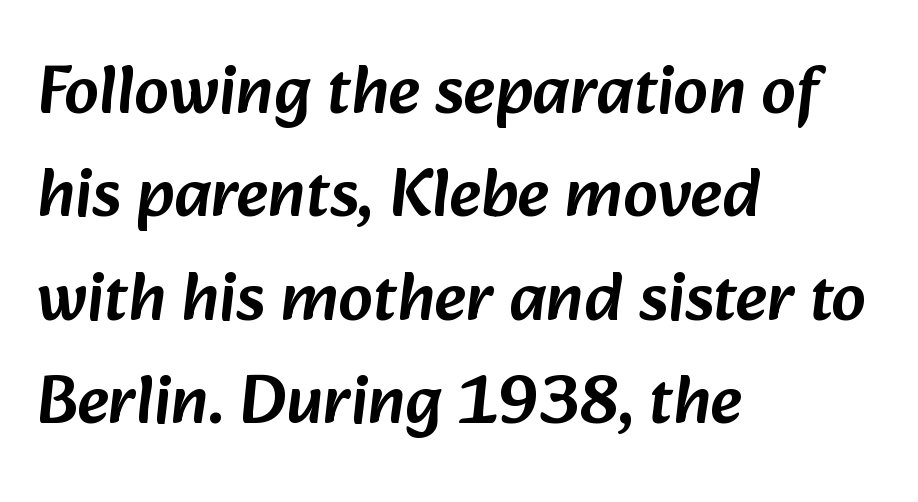
Q: Is the typeface a serif or a sans-serif typeface? A: Sans-serif.
Q: Is the text underlined? A: No.
Q: How is the paragraph aligned? A: Left-aligned.
Q: Is the spacing between letters normal or unusually wide? A: Normal.
Q: Is the spacing between lines tight, normal or loose? A: Normal.
Q: Width (condensed, normal, or wide)? A: Normal.
Q: Stroke contrast? A: Low.
Q: x-height? A: Medium.
Q: Monospaced? A: No.
